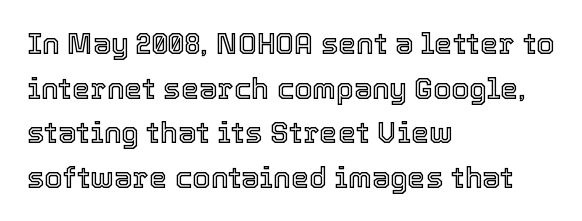
The image shows 29 px text type, upright; set left-aligned, normal line spacing (1.54x), normal letter spacing, not underlined; a medium x-height.
